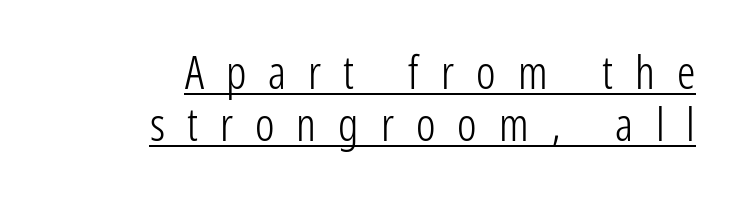
Q: Is the text bold? A: No.
Q: Is the text italic (slanted)? A: No, it is upright.
Q: Is the typeface a serif or a sans-serif typeface? A: Sans-serif.
Q: Is the text underlined? A: Yes.
Q: How is the paragraph aligned? A: Right-aligned.
Q: Is the spacing between letters normal or unusually wide? A: Unusually wide.
Q: Is the spacing between lines tight, normal or loose? A: Tight.
Q: Width (condensed, normal, or wide)? A: Condensed.
Q: Stroke contrast? A: Low.
Q: x-height? A: Medium.
Q: Monospaced? A: No.
